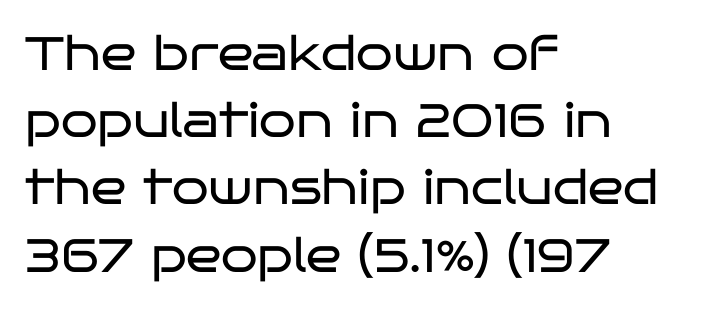
Words float on clear page, feet unadorned. Whoever set this chose a conventional vertical rhythm. Here the designer chose a conventional face with non-uniform glyph widths. In CSS terms this would be text-align: left. The lettering holds an erect, upright posture throughout. You could call the tracking neutral — neither tight nor loose.
